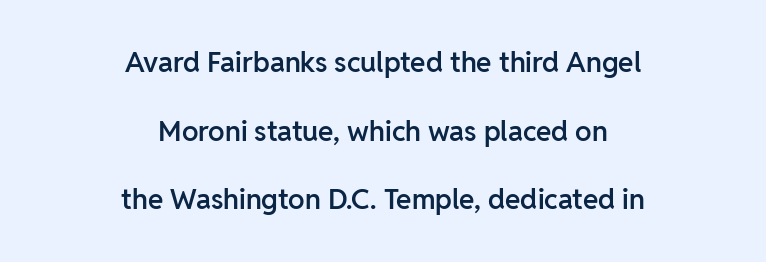
{"serif": "no", "italic": "no", "bold": "semi", "weight": "semibold", "width": "normal", "stroke_contrast": "low", "x_height": "medium", "monospaced": "no", "underline": "no", "align": "center", "line_spacing": "loose", "line_spacing_ratio": 2.45, "letter_spacing": "normal", "letter_spacing_em": 0.0, "glyph_px": 28}
